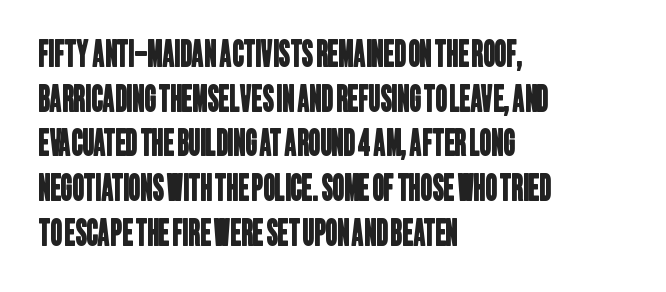
Q: Is the typeface a serif or a sans-serif typeface? A: Sans-serif.
Q: Is the text underlined? A: No.
Q: How is the paragraph aligned? A: Left-aligned.
Q: Is the spacing between letters normal or unusually wide? A: Normal.
Q: Width (condensed, normal, or wide)? A: Condensed.
Q: Stroke contrast? A: Low.
Q: x-height? A: Large.
Q: Monospaced? A: No.
